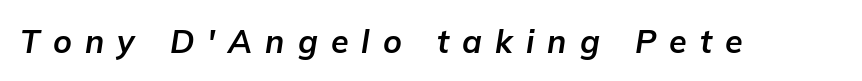
Q: Is the text bold? A: Yes.
Q: Is the text italic (slanted)? A: Yes, it leans right by about 9 degrees.
Q: Is the text underlined? A: No.
Q: Is the spacing between letters normal or unusually wide? A: Unusually wide.
Q: Width (condensed, normal, or wide)? A: Normal.
Q: Stroke contrast? A: Low.
Q: x-height? A: Medium.
Q: Monospaced? A: No.
